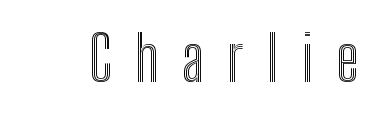
The image shows 62 px condensed type, upright; set unusually wide letter spacing (+0.37 em), not underlined; a medium x-height.
